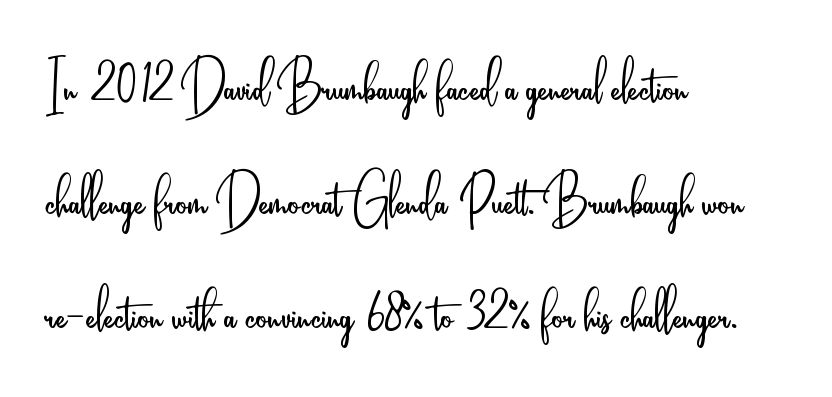
Q: Is the text bold? A: No.
Q: Is the typeface a serif or a sans-serif typeface? A: Sans-serif.
Q: Is the text underlined? A: No.
Q: How is the paragraph aligned? A: Left-aligned.
Q: Is the spacing between letters normal or unusually wide? A: Normal.
Q: Is the spacing between lines tight, normal or loose? A: Normal.
Q: Width (condensed, normal, or wide)? A: Condensed.
Q: Stroke contrast? A: Low.
Q: x-height? A: Small.
Q: Monospaced? A: No.
